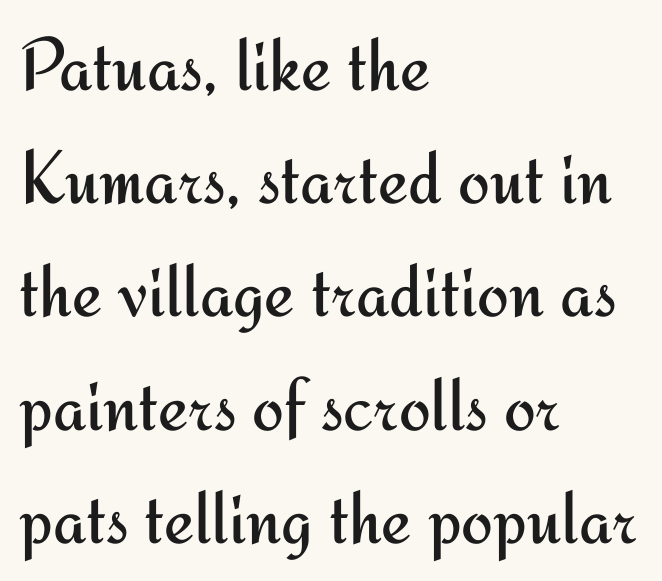
The image shows 76 px regular-weight sans-serif type, upright; set left-aligned, normal line spacing (1.49x), normal letter spacing, not underlined; medium stroke contrast and a small x-height.
